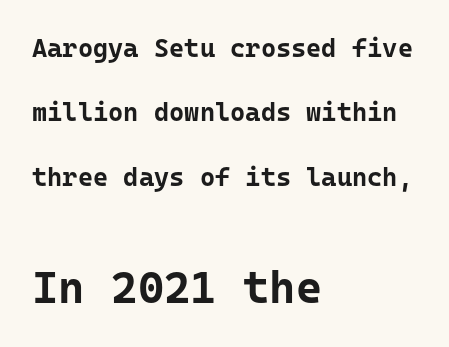
The passage shown has conventional tracking throughout. Note the uniform advance width — an 'i' takes as much space as an 'm'. The designer dialed line spacing up above the default. Bigger letters appear in the bottom chunk; the top chunk is reduced.
